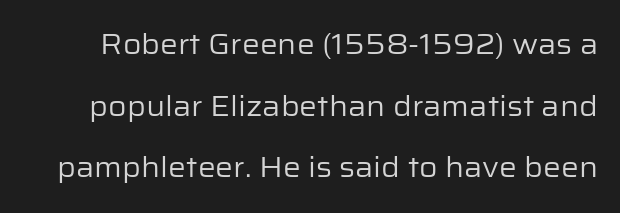
The image shows 28 px regular-weight sans-serif type, upright; set loose line spacing (2.2x), normal letter spacing, not underlined; low stroke contrast and a medium x-height.
